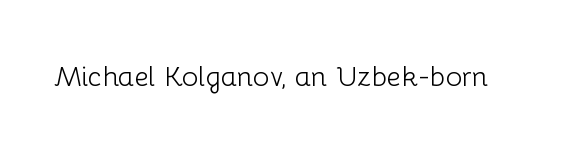
Q: Is the text bold? A: No.
Q: Is the text italic (slanted)? A: No, it is upright.
Q: Is the typeface a serif or a sans-serif typeface? A: Sans-serif.
Q: Is the text underlined? A: No.
Q: Is the spacing between letters normal or unusually wide? A: Normal.
Q: Width (condensed, normal, or wide)? A: Normal.
Q: Stroke contrast? A: Low.
Q: x-height? A: Medium.
Q: Monospaced? A: No.
